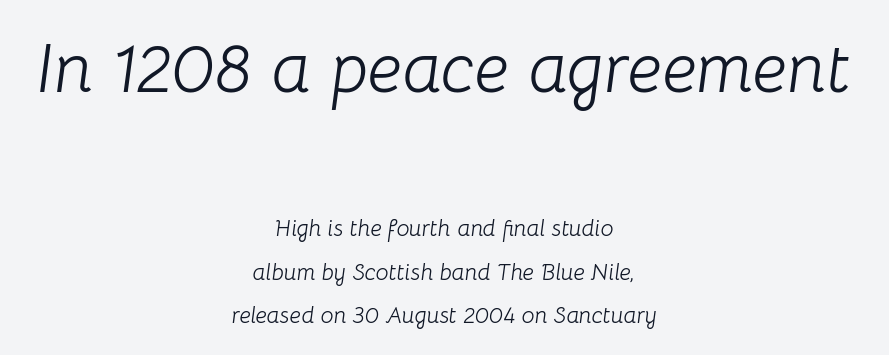
{"italic": "yes", "lean": "right", "slant_degrees": 8, "bold": "no", "weight": "light", "width": "normal", "stroke_contrast": "low", "x_height": "medium", "monospaced": "no", "underline": "no", "align": "center", "line_spacing": "loose", "line_spacing_ratio": 1.9, "letter_spacing": "normal", "letter_spacing_em": 0.0, "larger_block": "first", "size_ratio": 3.04, "glyph_px": 70}
